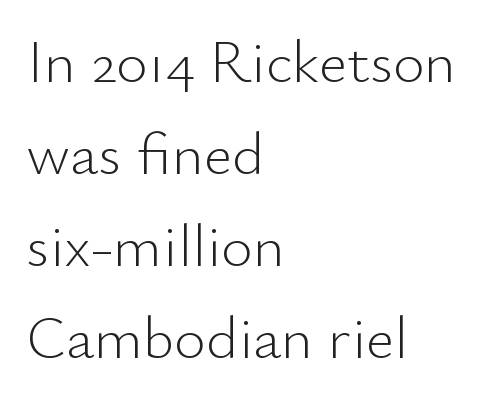
{"serif": "no", "italic": "no", "bold": "no", "weight": "light", "width": "normal", "stroke_contrast": "low", "x_height": "small", "monospaced": "no", "underline": "no", "align": "left", "line_spacing": "normal", "line_spacing_ratio": 1.51, "letter_spacing": "normal", "letter_spacing_em": 0.0, "glyph_px": 61}
